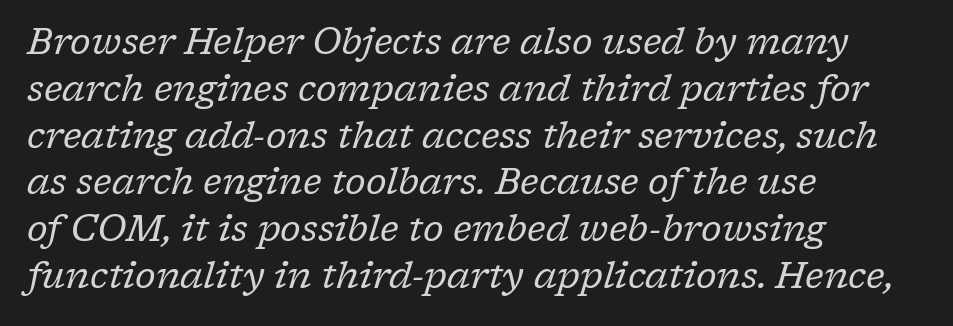
The image shows 36 px regular-weight serif type, italic (leaning right); set left-aligned, normal line spacing (1.3x), normal letter spacing, not underlined; low stroke contrast and a medium x-height.
